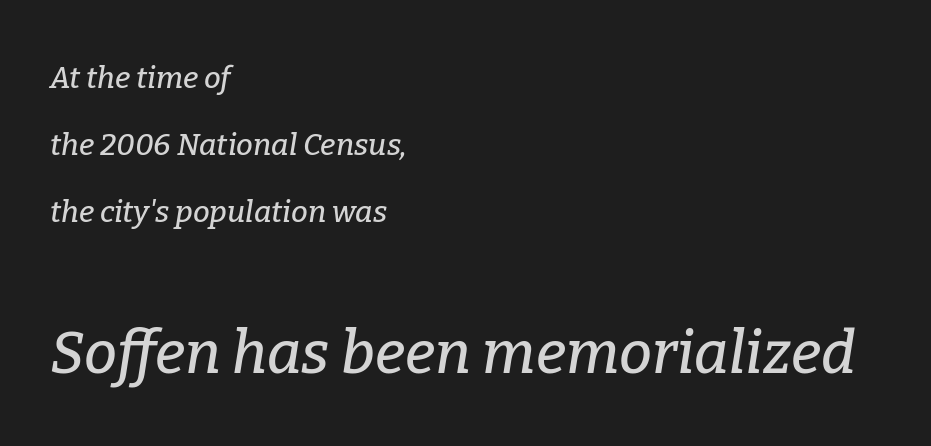
The image shows 59 px serif type, italic (leaning right); set left-aligned, loose line spacing (2.23x), normal letter spacing, not underlined; the second (bottom) block is 1.97x larger; low stroke contrast and a medium x-height.
